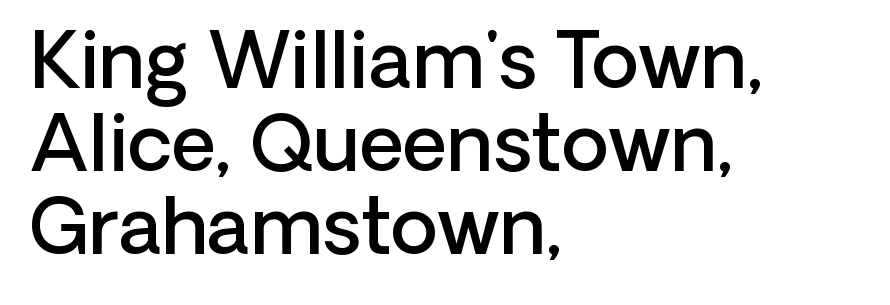
Does the weight exceed regular? Yes, but only to semibold. Does the copy run flush right? No — it runs flush left. Notice how the stems are strictly vertical — no italics here. Stroke terminals: plain, sans-serif.
